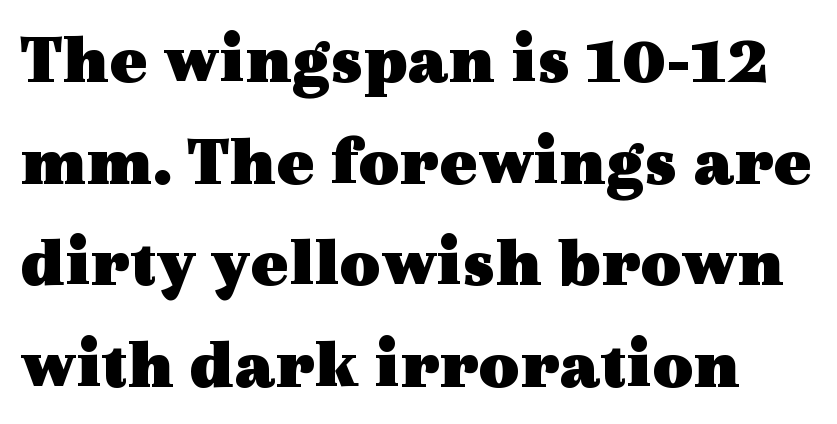
These lines carry a lot of weight — the face is fully bold. Caption: standard tracking, unaltered. Does the type have serifs? Yes, each stem ends in a small foot. The area under the type is left untouched. The block of text has a typical density, with ordinary space between rows. Spacing verdict: proportional, widths tailored to each character.
